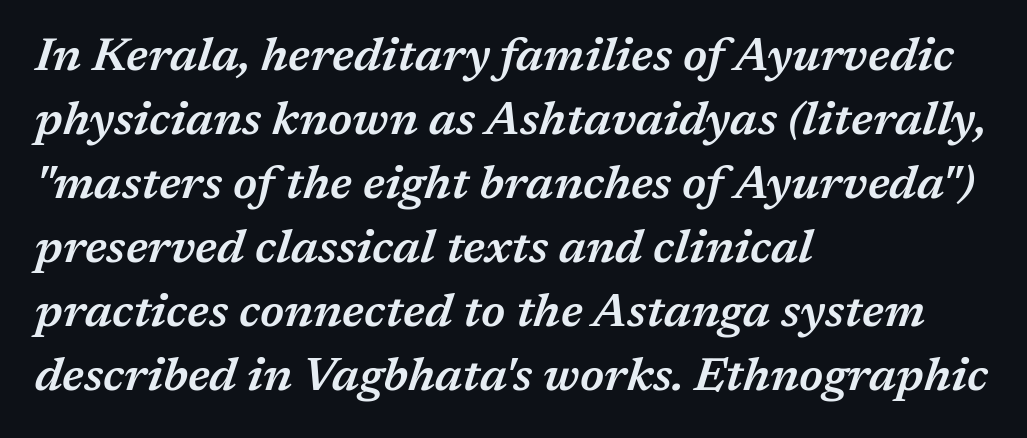
This sample has the flowing, uneven cadence of proportional lettering. A somewhat darkened texture: the type is semibold rather than bold. A normal amount of white space separates one row of letters from the next. This is oblique type, the kind used for emphasis or titles. The tracking reads as untouched default to a designer's eye.
